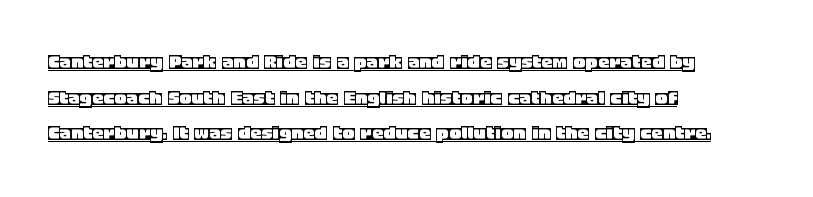
Q: Is the text italic (slanted)? A: No, it is upright.
Q: Is the text underlined? A: Yes.
Q: How is the paragraph aligned? A: Left-aligned.
Q: Is the spacing between letters normal or unusually wide? A: Normal.
Q: Is the spacing between lines tight, normal or loose? A: Normal.
